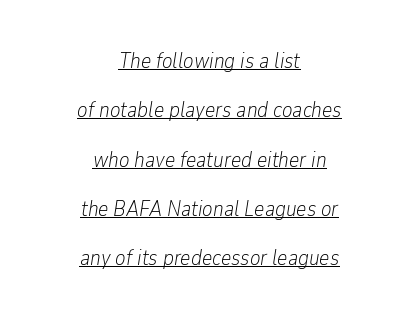
Q: Is the text bold? A: No.
Q: Is the text italic (slanted)? A: Yes, it leans right by about 9 degrees.
Q: Is the text underlined? A: Yes.
Q: How is the paragraph aligned? A: Centered.
Q: Is the spacing between letters normal or unusually wide? A: Normal.
Q: Is the spacing between lines tight, normal or loose? A: Loose.
